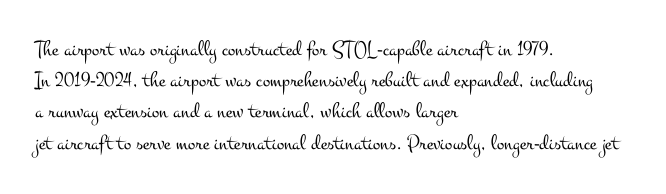
Every row of glyphs begins at an identical x-position on the left. The typesetting does not lean heavy: it is not bold. One glance says typical: line gaps are just what's usual. Underlining? Definitely not there.
